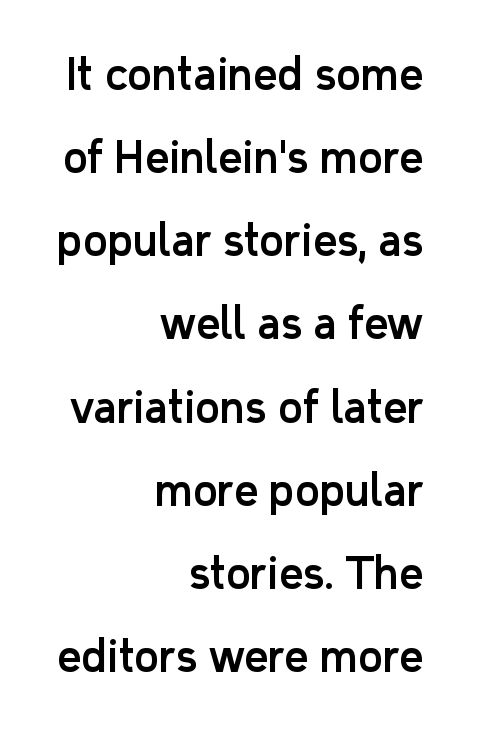
The image shows 42 px sans-serif type, upright; set right-aligned, loose line spacing (1.98x), normal letter spacing, not underlined; low stroke contrast and a medium x-height.
